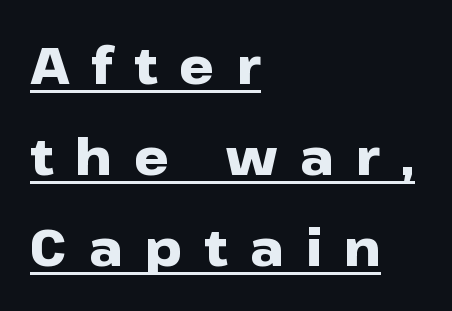
Q: Is the text bold? A: Yes.
Q: Is the text italic (slanted)? A: No, it is upright.
Q: Is the typeface a serif or a sans-serif typeface? A: Sans-serif.
Q: Is the text underlined? A: Yes.
Q: How is the paragraph aligned? A: Left-aligned.
Q: Is the spacing between letters normal or unusually wide? A: Unusually wide.
Q: Width (condensed, normal, or wide)? A: Wide.
Q: Stroke contrast? A: Low.
Q: x-height? A: Medium.
Q: Monospaced? A: No.
